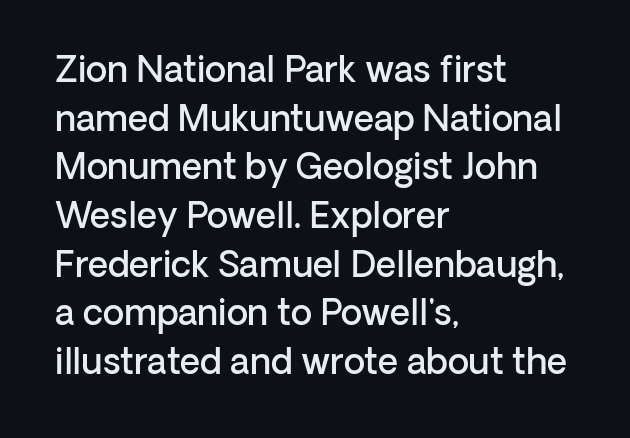
The image shows 35 px semibold sans-serif type, upright; set left-aligned, normal line spacing (1.39x), normal letter spacing, not underlined; low stroke contrast and a medium x-height.
